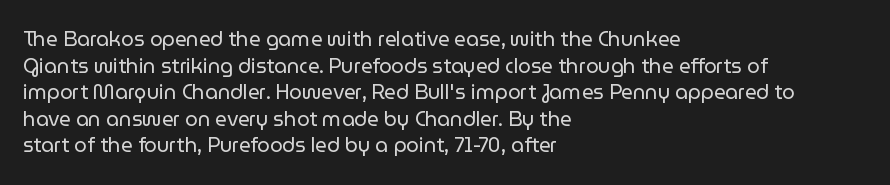
The image shows 20 px text type, upright; set left-aligned, normal line spacing (1.33x), normal letter spacing, not underlined.
